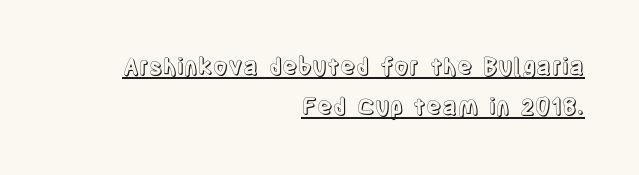
{"italic": "no", "underline": "yes", "align": "right", "line_spacing_ratio": 1.74, "letter_spacing": "normal", "letter_spacing_em": 0.0, "glyph_px": 23}
